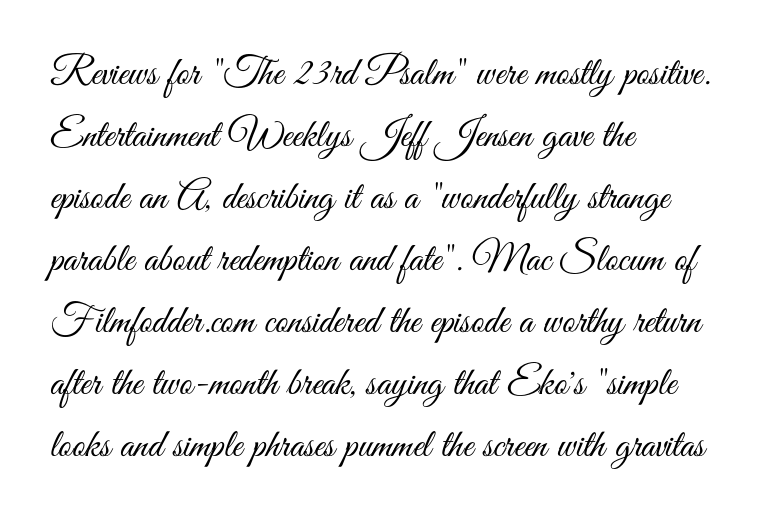
Q: Is the text bold? A: No.
Q: Is the text italic (slanted)? A: Yes.
Q: Is the typeface a serif or a sans-serif typeface? A: Sans-serif.
Q: Is the text underlined? A: No.
Q: How is the paragraph aligned? A: Left-aligned.
Q: Is the spacing between letters normal or unusually wide? A: Normal.
Q: Is the spacing between lines tight, normal or loose? A: Normal.
Q: Width (condensed, normal, or wide)? A: Condensed.
Q: Stroke contrast? A: Medium.
Q: x-height? A: Small.
Q: Monospaced? A: No.
